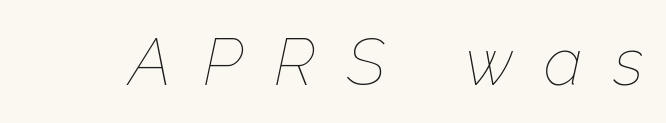
The image shows 66 px thin type, italic (leaning right); set unusually wide letter spacing (+0.48 em), not underlined; low stroke contrast and a medium x-height.
